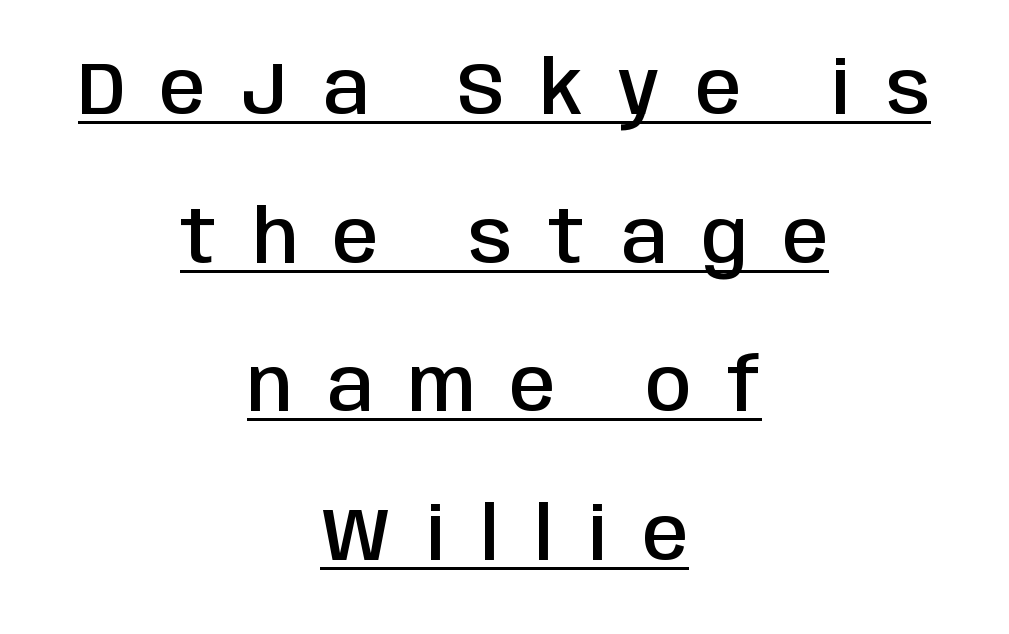
Every stem runs plumb, perpendicular to the baseline. Notice how a bar underscores the lettering throughout. To sum up the face: it is a sans, with no serifs. On the weight axis this lands at semibold, roughly 600. Students, note that the glyphs here are deliberately spaced far apart. The letters advance in unequal steps, a hallmark of proportional type.
